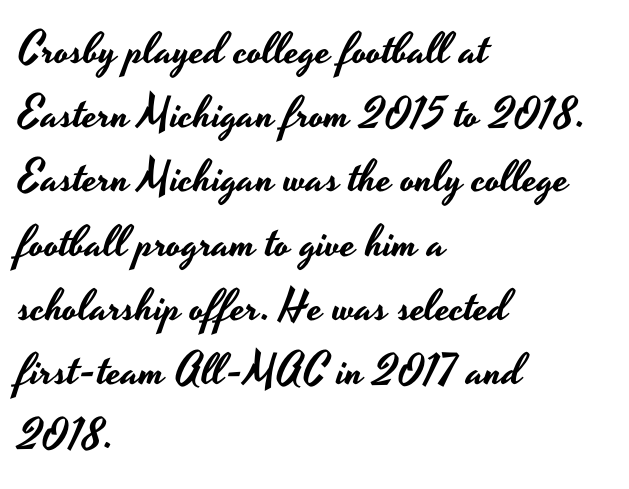
Honestly, there is no underline to notice here at all. Letter spacing: default. A typesetter would call this proportional, since set widths differ per character. The passage shown stacks its lines at a standard gap. The designer went with a sans here, leaving each stem footless.
